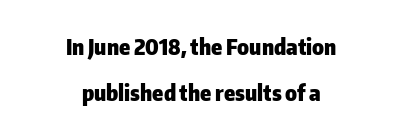
{"italic": "no", "bold": "yes", "underline": "no", "align": "center", "line_spacing": "loose", "line_spacing_ratio": 2.08, "letter_spacing": "normal", "letter_spacing_em": 0.0, "glyph_px": 22}
